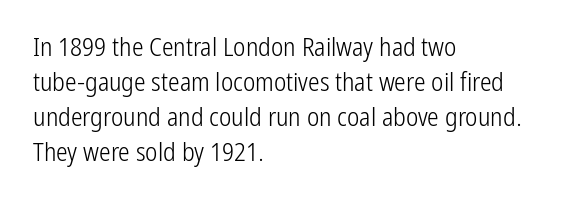
The image shows 26 px text type, upright; set left-aligned, normal line spacing (1.34x), normal letter spacing, not underlined.
